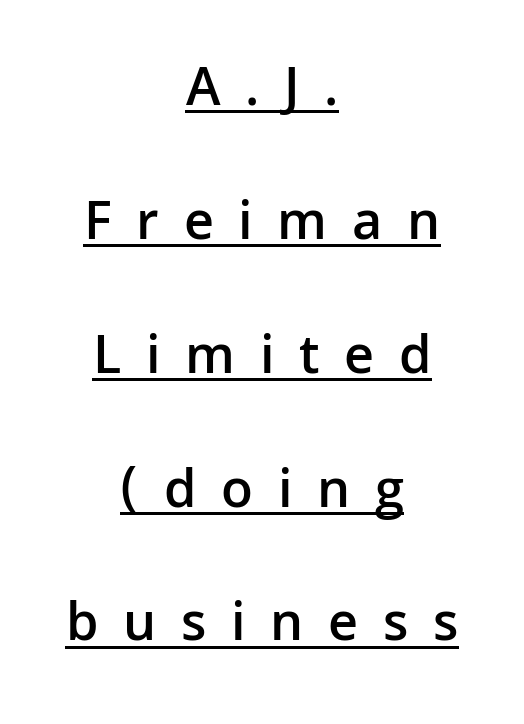
{"serif": "no", "italic": "no", "bold": "semi", "weight": "semibold", "width": "normal", "stroke_contrast": "low", "x_height": "medium", "monospaced": "no", "underline": "yes", "align": "center", "line_spacing": "loose", "line_spacing_ratio": 2.39, "letter_spacing": "wide", "letter_spacing_em": 0.44, "glyph_px": 56}
